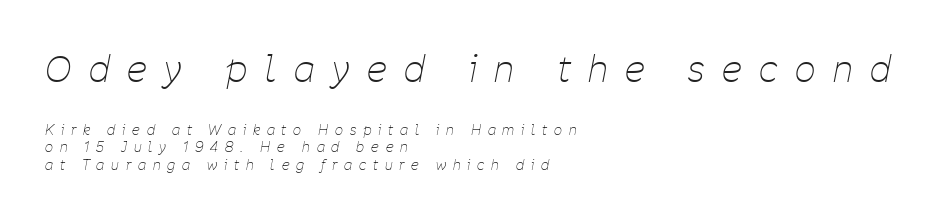
Q: Is the text bold? A: No.
Q: Is the text italic (slanted)? A: Yes, it leans right by about 11 degrees.
Q: Is the text underlined? A: No.
Q: How is the paragraph aligned? A: Left-aligned.
Q: Is the spacing between letters normal or unusually wide? A: Unusually wide.
Q: Is the spacing between lines tight, normal or loose? A: Normal.
Q: Which block of text is set in a larger size, the first (top) or the second (bottom)? A: The first (top) one.
Q: Width (condensed, normal, or wide)? A: Condensed.
Q: Stroke contrast? A: Low.
Q: x-height? A: Medium.
Q: Monospaced? A: No.
